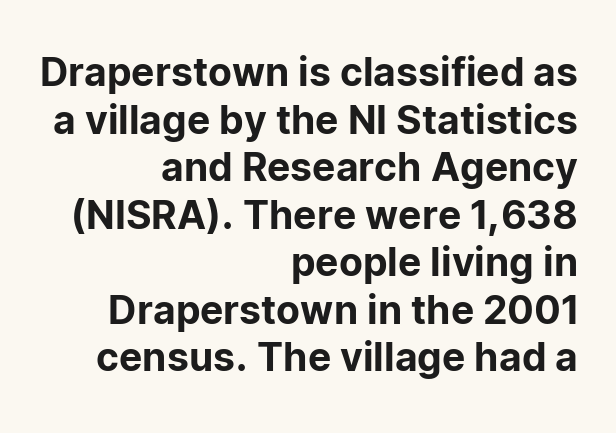
Q: Is the text italic (slanted)? A: No, it is upright.
Q: Is the typeface a serif or a sans-serif typeface? A: Sans-serif.
Q: Is the text underlined? A: No.
Q: How is the paragraph aligned? A: Right-aligned.
Q: Is the spacing between letters normal or unusually wide? A: Normal.
Q: Width (condensed, normal, or wide)? A: Normal.
Q: Stroke contrast? A: Low.
Q: x-height? A: Medium.
Q: Monospaced? A: No.
